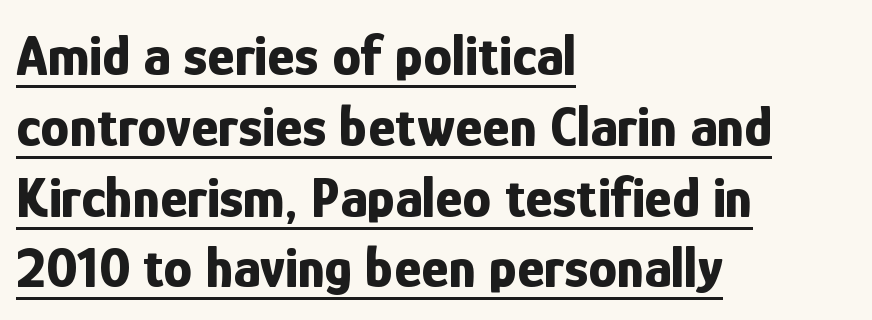
The image shows 58 px bold, condensed sans-serif type, upright; set left-aligned, line spacing 1.22x, normal letter spacing, underlined; low stroke contrast and a medium x-height.
